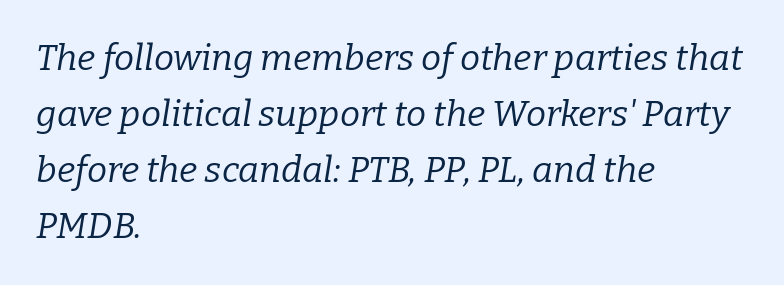
Characters are canted at an angle relative to the baseline's perpendicular. This sample has the flowing, uneven cadence of proportional lettering. Between one letter and the next there's only the usual sliver of space. The passage is arranged the way most books set body copy — flush left. How would I describe the line gaps? Plain and ordinary.
